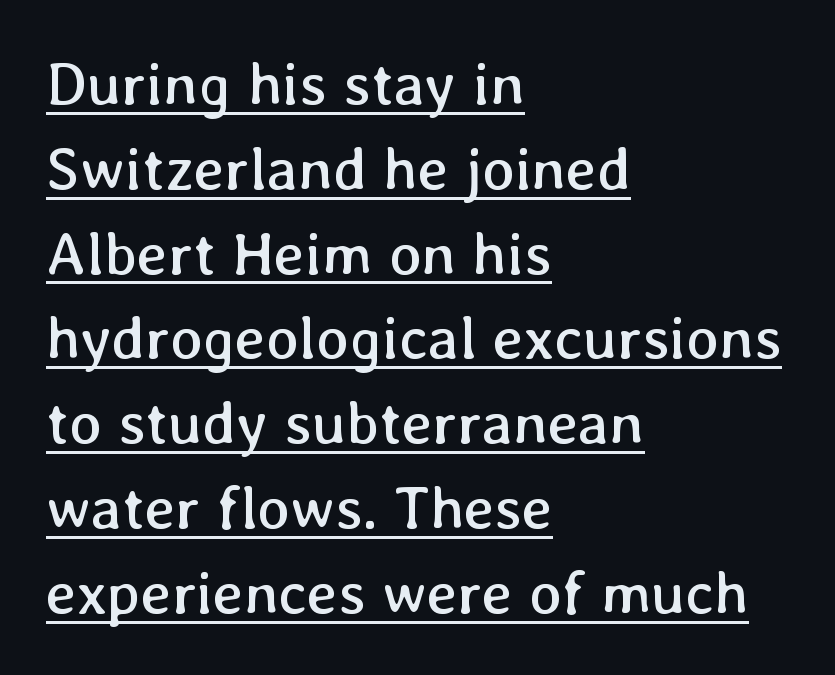
Q: Is the text bold? A: No.
Q: Is the text italic (slanted)? A: No, it is upright.
Q: Is the text underlined? A: Yes.
Q: How is the paragraph aligned? A: Left-aligned.
Q: Is the spacing between letters normal or unusually wide? A: Normal.
Q: Is the spacing between lines tight, normal or loose? A: Normal.
Q: Width (condensed, normal, or wide)? A: Normal.
Q: Stroke contrast? A: Low.
Q: x-height? A: Medium.
Q: Monospaced? A: No.
